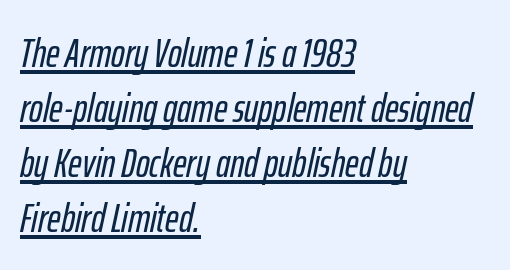
{"italic": "yes", "lean": "right", "slant_degrees": 12, "width": "condensed", "stroke_contrast": "low", "x_height": "medium", "monospaced": "no", "underline": "yes", "align": "left", "line_spacing": "normal", "line_spacing_ratio": 1.34, "letter_spacing": "normal", "letter_spacing_em": 0.0, "glyph_px": 41}
